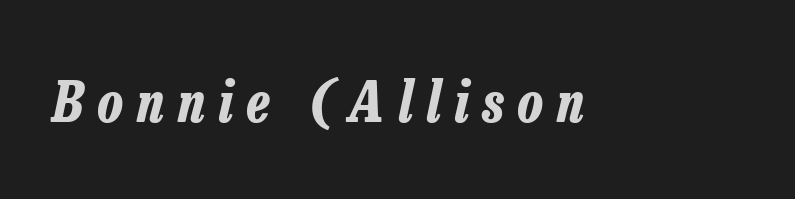
Q: Is the text bold? A: Yes.
Q: Is the text italic (slanted)? A: Yes, it leans right by about 13 degrees.
Q: Is the text underlined? A: No.
Q: Is the spacing between letters normal or unusually wide? A: Unusually wide.
Q: Width (condensed, normal, or wide)? A: Condensed.
Q: Stroke contrast? A: Low.
Q: x-height? A: Medium.
Q: Monospaced? A: No.
